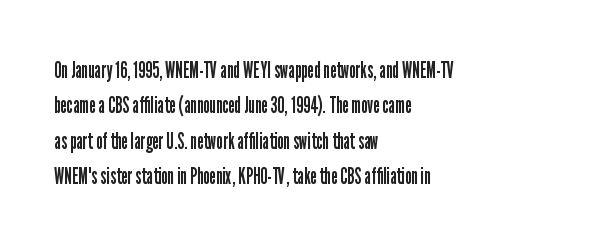
Q: Is the text bold? A: No.
Q: Is the text italic (slanted)? A: No, it is upright.
Q: Is the text underlined? A: No.
Q: How is the paragraph aligned? A: Left-aligned.
Q: Is the spacing between letters normal or unusually wide? A: Normal.
Q: Is the spacing between lines tight, normal or loose? A: Normal.
